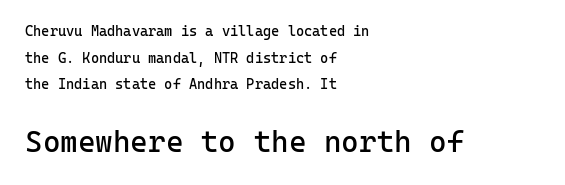
Q: Is the text bold? A: No.
Q: Is the text italic (slanted)? A: No, it is upright.
Q: Is the typeface a serif or a sans-serif typeface? A: Sans-serif.
Q: Is the text underlined? A: No.
Q: How is the paragraph aligned? A: Left-aligned.
Q: Is the spacing between letters normal or unusually wide? A: Normal.
Q: Is the spacing between lines tight, normal or loose? A: Loose.
Q: Which block of text is set in a larger size, the first (top) or the second (bottom)? A: The second (bottom) one.
Q: Width (condensed, normal, or wide)? A: Normal.
Q: Stroke contrast? A: Low.
Q: x-height? A: Medium.
Q: Monospaced? A: Yes.
